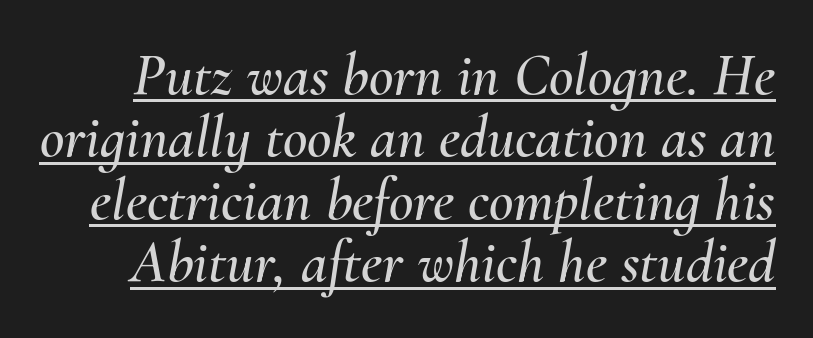
The image shows 60 px text type, italic (leaning right); set tight line spacing (1.04x), normal letter spacing, underlined; medium stroke contrast and a small x-height.
